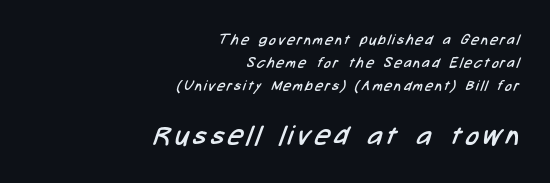
Q: Is the text bold? A: No.
Q: Is the text underlined? A: No.
Q: How is the paragraph aligned? A: Right-aligned.
Q: Is the spacing between lines tight, normal or loose? A: Normal.
Q: Which block of text is set in a larger size, the first (top) or the second (bottom)? A: The second (bottom) one.
